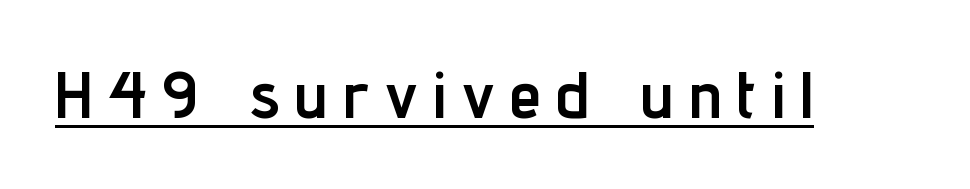
{"serif": "no", "italic": "no", "bold": "yes", "weight": "semibold", "width": "condensed", "stroke_contrast": "low", "x_height": "medium", "monospaced": "no", "underline": "yes", "letter_spacing": "wide", "letter_spacing_em": 0.24, "glyph_px": 65}
